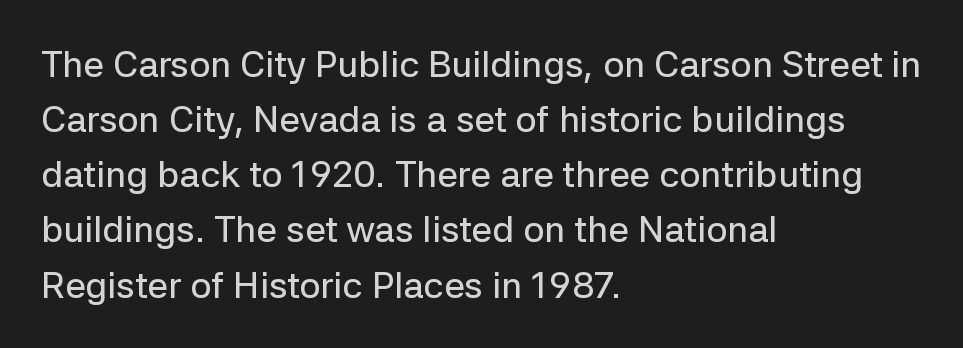
The image shows 37 px sans-serif type, upright; set left-aligned, normal line spacing (1.49x), normal letter spacing, not underlined; low stroke contrast and a medium x-height.
